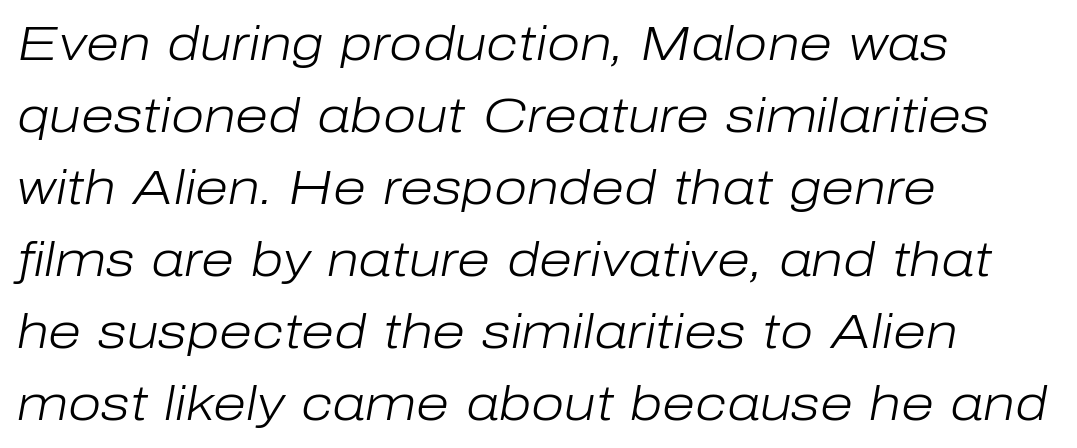
{"italic": "yes", "lean": "right", "slant_degrees": 10, "bold": "no", "weight": "light", "width": "normal", "stroke_contrast": "low", "x_height": "medium", "monospaced": "no", "underline": "no", "align": "left", "line_spacing": "normal", "line_spacing_ratio": 1.5, "letter_spacing": "normal", "letter_spacing_em": 0.0, "glyph_px": 48}
